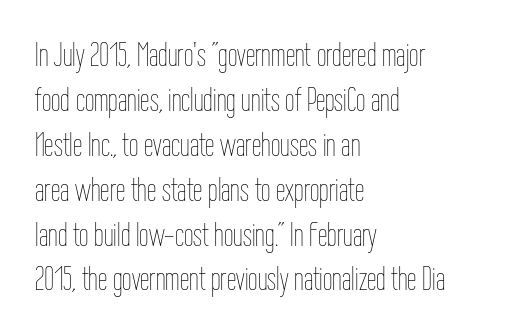
{"italic": "no", "bold": "no", "weight": "thin", "width": "condensed", "stroke_contrast": "low", "x_height": "medium", "monospaced": "no", "underline": "no", "align": "left", "line_spacing": "normal", "line_spacing_ratio": 1.32, "letter_spacing": "normal", "letter_spacing_em": 0.0, "glyph_px": 34}
